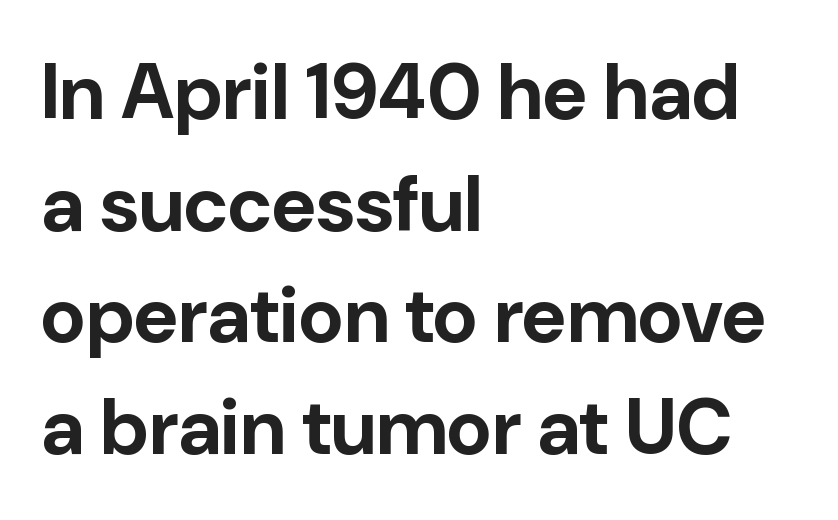
It's the straight-up-and-down kind of type. The rendering uses natural spacing where letterforms have individual widths. Does the copy run flush right? No — it runs flush left. Nope, no serifs anywhere on these letters. The tracking reads as untouched default to a designer's eye.
